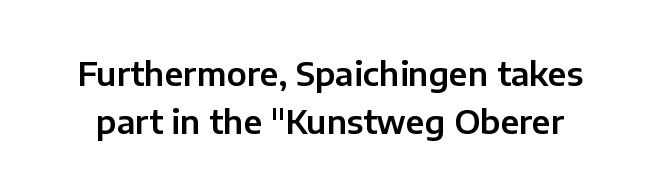
Q: Is the text italic (slanted)? A: No, it is upright.
Q: Is the typeface a serif or a sans-serif typeface? A: Sans-serif.
Q: Is the text underlined? A: No.
Q: Is the spacing between letters normal or unusually wide? A: Normal.
Q: Is the spacing between lines tight, normal or loose? A: Normal.
Q: Width (condensed, normal, or wide)? A: Normal.
Q: Stroke contrast? A: Low.
Q: x-height? A: Medium.
Q: Monospaced? A: No.
